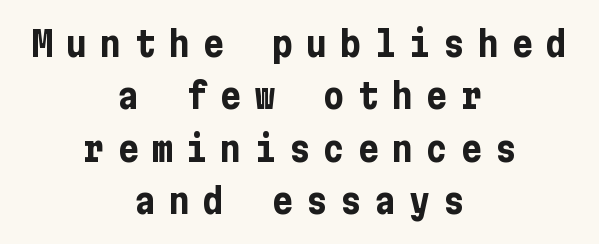
{"serif": "no", "italic": "no", "bold": "yes", "weight": "bold", "width": "condensed", "stroke_contrast": "low", "x_height": "medium", "underline": "no", "align": "center", "line_spacing": "normal", "line_spacing_ratio": 1.5, "letter_spacing": "wide", "letter_spacing_em": 0.38, "glyph_px": 35}
